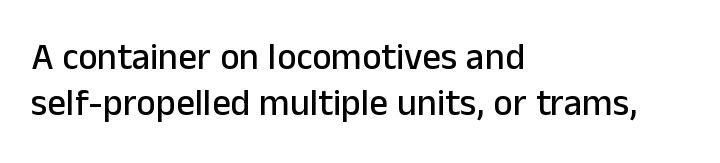
The image shows 37 px sans-serif type, upright; set left-aligned, normal line spacing (1.25x), normal letter spacing, not underlined; low stroke contrast and a medium x-height.
